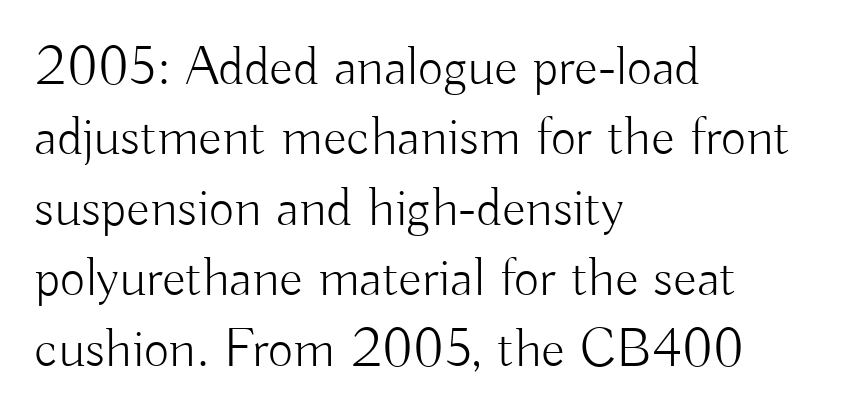
The zone under the glyphs is completely vacant. The passage is arranged the way most books set body copy — flush left. Stems and bowls with no extra thickness — not bold. A sans-serif font was chosen for this passage.
